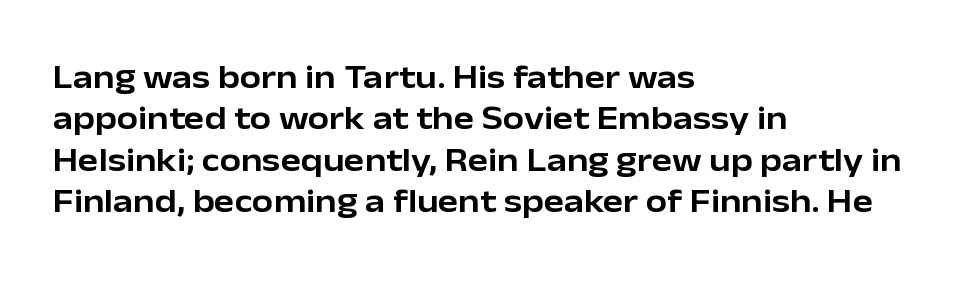
Q: Is the text italic (slanted)? A: No, it is upright.
Q: Is the typeface a serif or a sans-serif typeface? A: Sans-serif.
Q: Is the text underlined? A: No.
Q: How is the paragraph aligned? A: Left-aligned.
Q: Is the spacing between letters normal or unusually wide? A: Normal.
Q: Width (condensed, normal, or wide)? A: Normal.
Q: Stroke contrast? A: Low.
Q: x-height? A: Medium.
Q: Monospaced? A: No.
